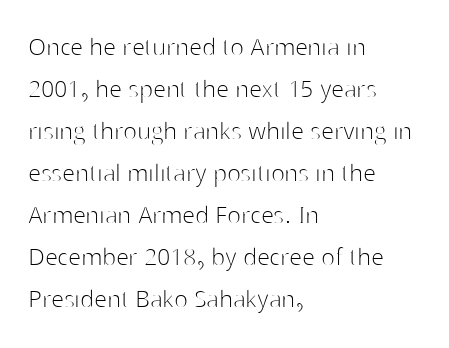
{"serif": "no", "italic": "no", "bold": "no", "weight": "thin", "width": "normal", "stroke_contrast": "high", "x_height": "medium", "monospaced": "no", "underline": "no", "align": "left", "line_spacing": "normal", "line_spacing_ratio": 1.45, "letter_spacing": "normal", "letter_spacing_em": 0.0, "glyph_px": 29}
